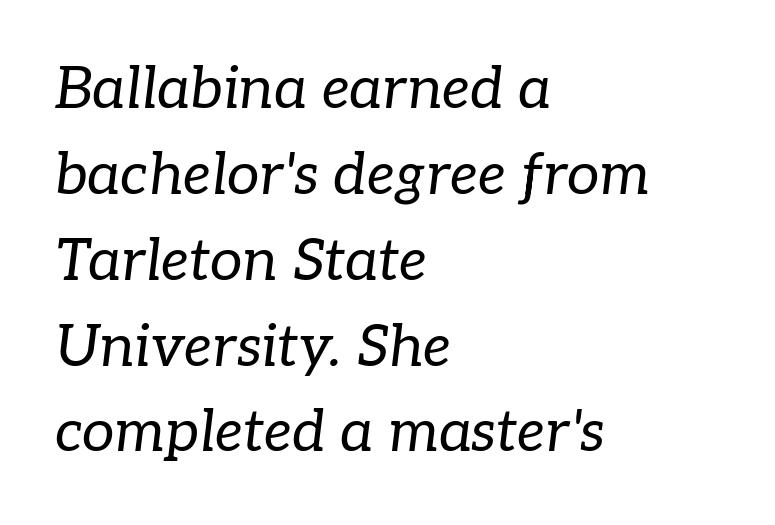
These lines stack with their left ends in a neat column. The letters advance in unequal steps, a hallmark of proportional type. The text was rendered using a seriffed face with decorative stroke endings. There's an unmistakable incline to the writing here.
